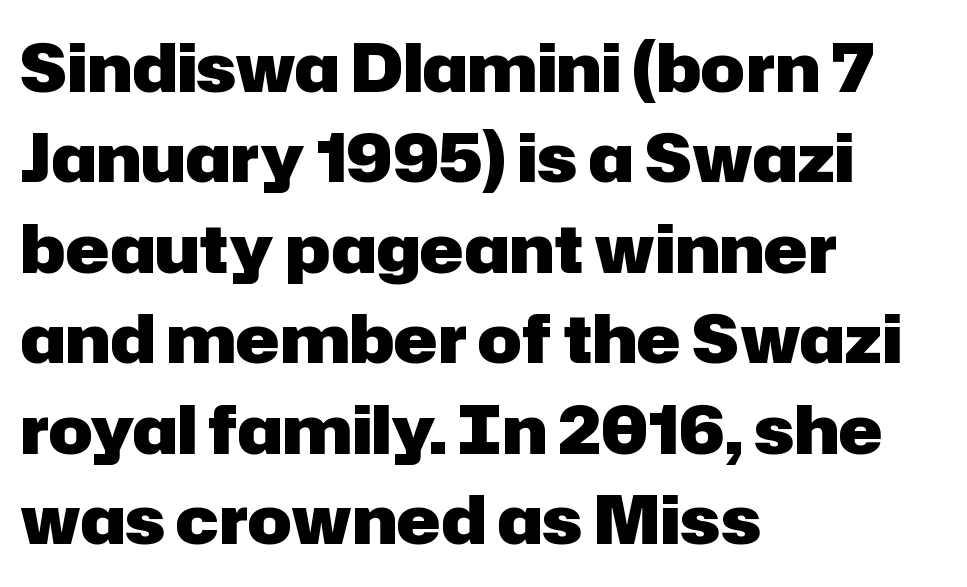
The image shows 66 px heavy sans-serif type, upright; set left-aligned, normal line spacing (1.37x), normal letter spacing, not underlined; low stroke contrast and a medium x-height.
